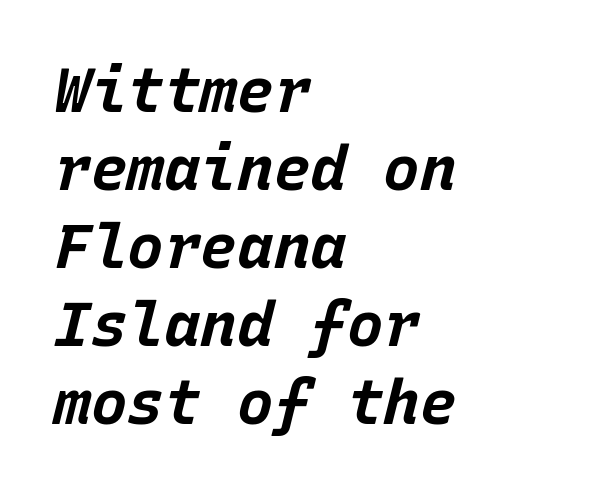
{"italic": "yes", "lean": "right", "slant_degrees": 15, "bold": "yes", "weight": "bold", "width": "normal", "stroke_contrast": "low", "x_height": "large", "monospaced": "yes", "underline": "no", "align": "left", "line_spacing": "normal", "line_spacing_ratio": 1.28, "letter_spacing": "normal", "letter_spacing_em": 0.0, "glyph_px": 61}
